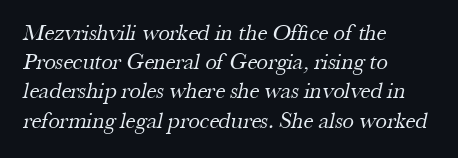
The image shows 23 px text type; set left-aligned, normal line spacing (1.27x), normal letter spacing, not underlined.
